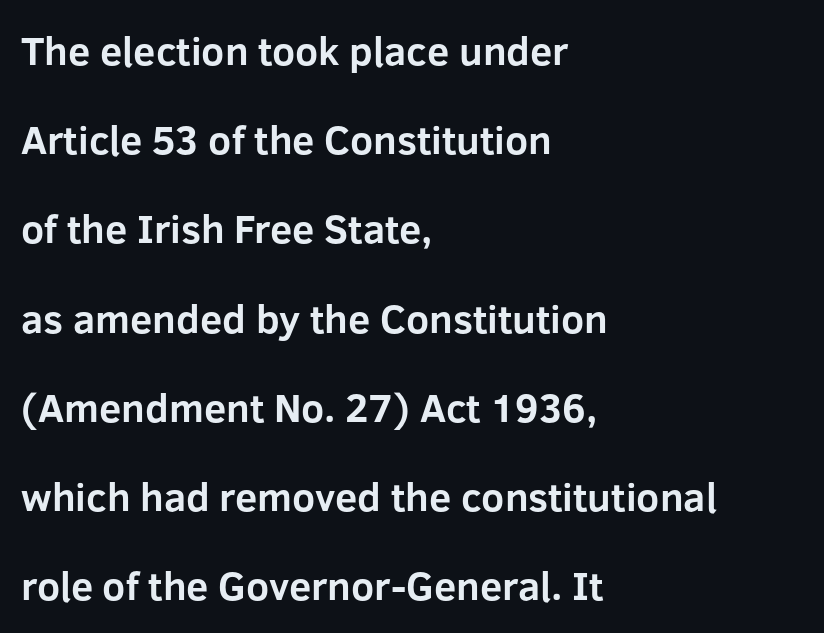
Q: Is the text bold? A: Yes.
Q: Is the text italic (slanted)? A: No, it is upright.
Q: Is the typeface a serif or a sans-serif typeface? A: Sans-serif.
Q: Is the text underlined? A: No.
Q: How is the paragraph aligned? A: Left-aligned.
Q: Is the spacing between letters normal or unusually wide? A: Normal.
Q: Is the spacing between lines tight, normal or loose? A: Loose.
Q: Width (condensed, normal, or wide)? A: Normal.
Q: Stroke contrast? A: Low.
Q: x-height? A: Medium.
Q: Monospaced? A: No.
